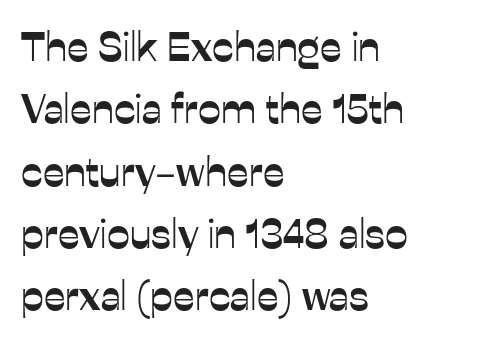
The image shows 41 px sans-serif type, upright; set left-aligned, normal line spacing (1.52x), normal letter spacing, not underlined; low stroke contrast and a medium x-height.
